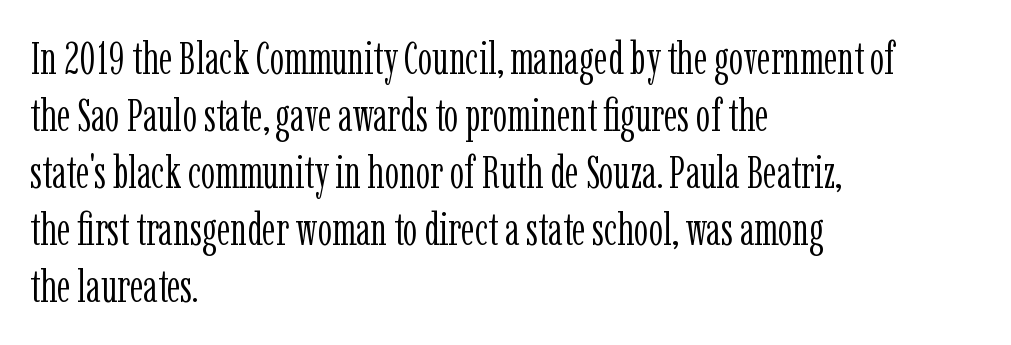
{"serif": "yes", "italic": "no", "bold": "no", "weight": "light", "width": "condensed", "stroke_contrast": "low", "x_height": "medium", "monospaced": "no", "underline": "no", "align": "left", "line_spacing_ratio": 1.24, "letter_spacing": "normal", "letter_spacing_em": 0.0, "glyph_px": 46}
